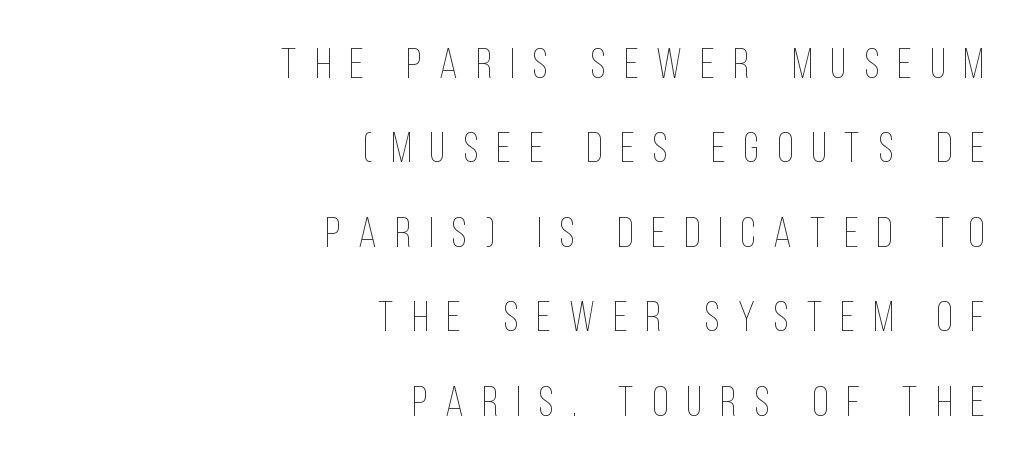
Spacing verdict: proportional, widths tailored to each character. The font is comparable to plain body text, perhaps lighter. Type without underlining. Someone cranked the tracking dial way up on this one. Does the copy run flush right? Yes — the right margin is perfectly even. Vertically, the passage feels expansive, rows floating well apart.
